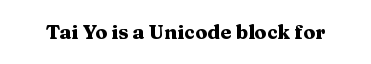
{"italic": "no", "bold": "yes", "underline": "no", "letter_spacing": "normal", "letter_spacing_em": 0.0, "glyph_px": 20}
